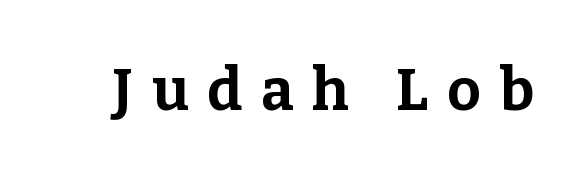
Q: Is the text bold? A: Yes.
Q: Is the text italic (slanted)? A: No, it is upright.
Q: Is the typeface a serif or a sans-serif typeface? A: Serif.
Q: Is the text underlined? A: No.
Q: Is the spacing between letters normal or unusually wide? A: Unusually wide.
Q: Width (condensed, normal, or wide)? A: Normal.
Q: Stroke contrast? A: Low.
Q: x-height? A: Medium.
Q: Monospaced? A: No.
